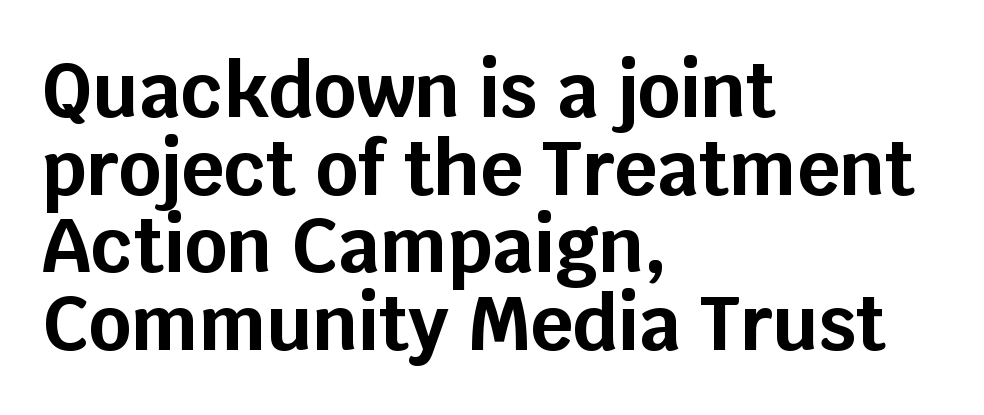
The image shows 74 px bold sans-serif type, upright; set left-aligned, tight line spacing (1.05x), normal letter spacing, not underlined; low stroke contrast and a large x-height.
